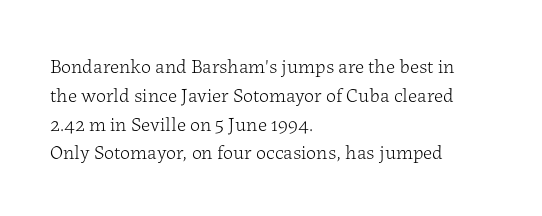
{"italic": "no", "bold": "no", "underline": "no", "align": "left", "line_spacing": "normal", "line_spacing_ratio": 1.44, "letter_spacing": "normal", "letter_spacing_em": 0.0, "glyph_px": 20}
